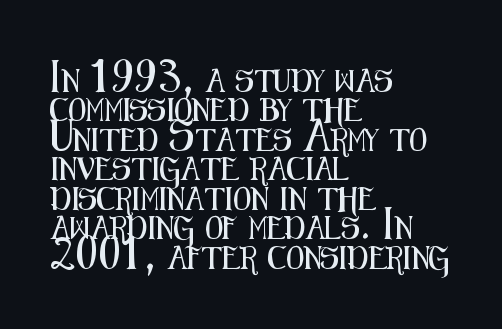
{"italic": "no", "underline": "no", "align": "left", "line_spacing": "normal", "line_spacing_ratio": 1.28, "letter_spacing": "normal", "letter_spacing_em": 0.0, "glyph_px": 23}
